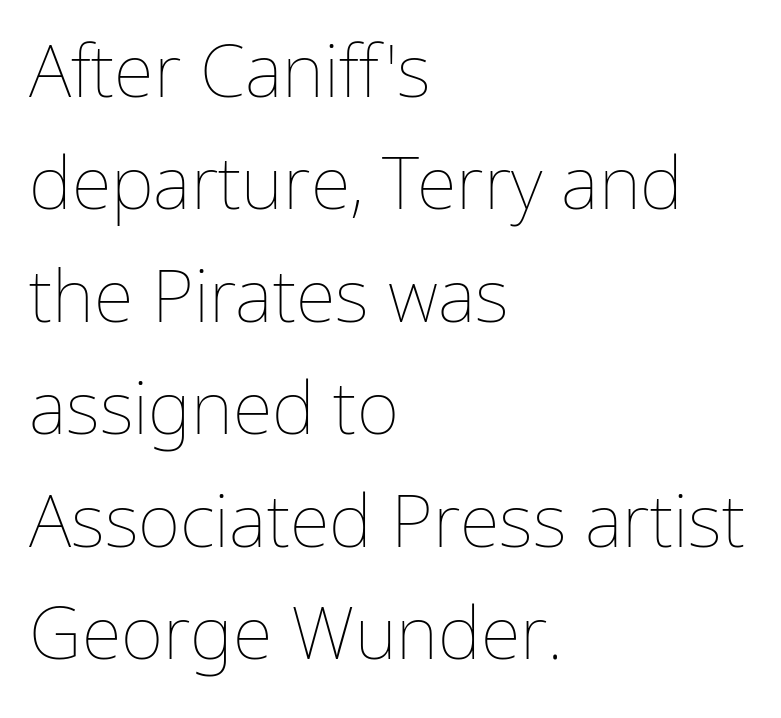
Q: Is the text bold? A: No.
Q: Is the text italic (slanted)? A: No, it is upright.
Q: Is the text underlined? A: No.
Q: How is the paragraph aligned? A: Left-aligned.
Q: Is the spacing between letters normal or unusually wide? A: Normal.
Q: Is the spacing between lines tight, normal or loose? A: Normal.
Q: Width (condensed, normal, or wide)? A: Normal.
Q: Stroke contrast? A: Low.
Q: x-height? A: Medium.
Q: Monospaced? A: No.
